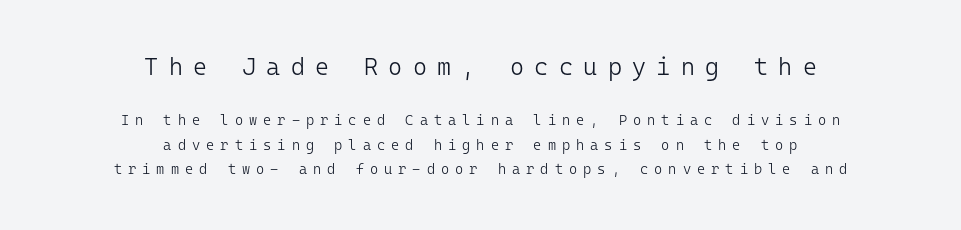
The image shows 24 px text type, upright; set centered, line spacing 1.72x, unusually wide letter spacing (+0.43 em), not underlined; the first (top) block is 1.71x larger.
